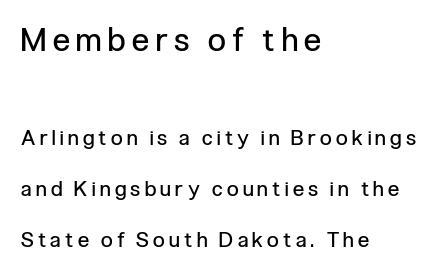
Display-style spreading of the glyphs; the letterfit is very open. The characters display no serif detailing; their extremities are plain. The compositor pushed each line to the left boundary. Interline gaps are noticeably wide in this sample. Unmarked baselines from the first word to the last.
